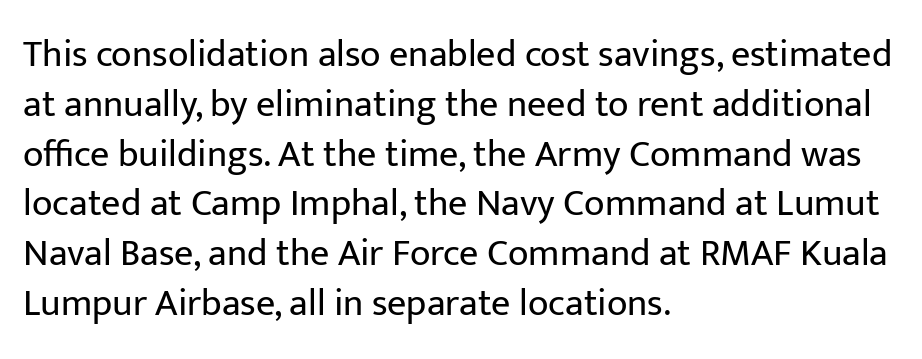
The image shows 38 px regular-weight sans-serif type, upright; set left-aligned, normal line spacing (1.31x), normal letter spacing, not underlined; low stroke contrast and a medium x-height.
